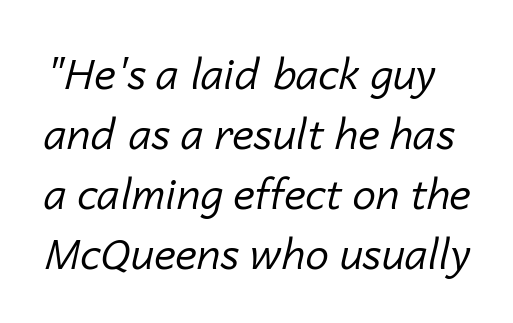
Q: Is the text bold? A: No.
Q: Is the text italic (slanted)? A: Yes, it leans right by about 14 degrees.
Q: Is the text underlined? A: No.
Q: Is the spacing between letters normal or unusually wide? A: Normal.
Q: Is the spacing between lines tight, normal or loose? A: Normal.
Q: Width (condensed, normal, or wide)? A: Normal.
Q: Stroke contrast? A: Low.
Q: x-height? A: Medium.
Q: Monospaced? A: No.
